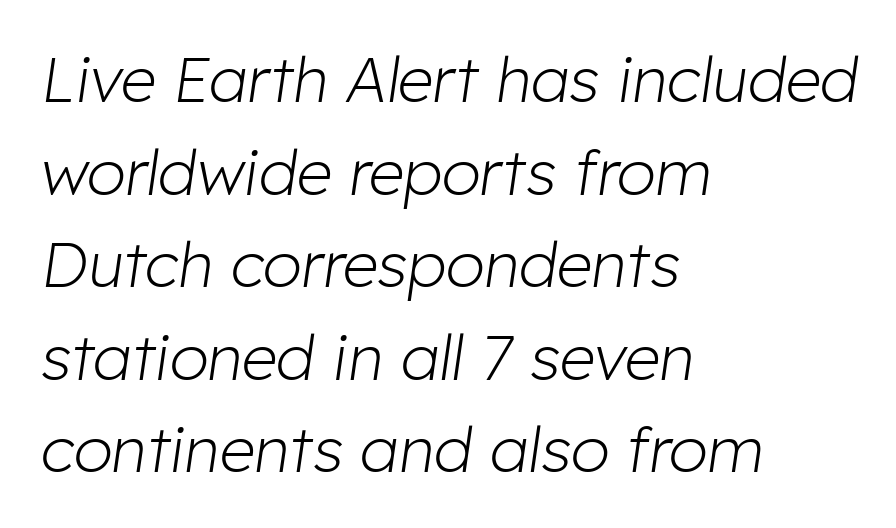
The image shows 63 px light type, italic (leaning right); set left-aligned, normal line spacing (1.47x), normal letter spacing, not underlined; low stroke contrast and a medium x-height.
